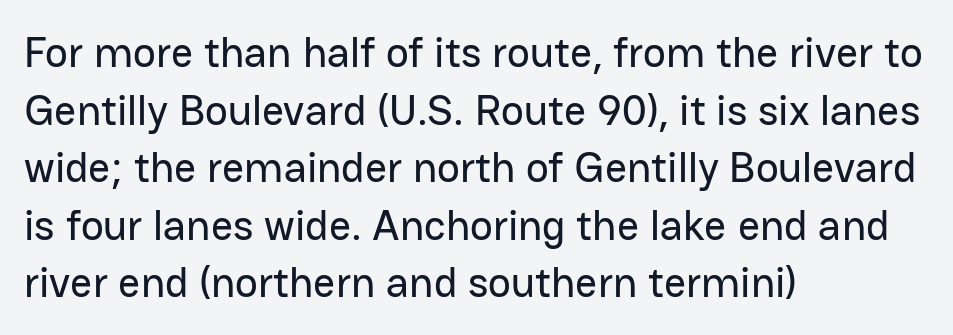
The image shows 43 px sans-serif type, upright; set left-aligned, normal line spacing (1.34x), normal letter spacing, not underlined; low stroke contrast and a medium x-height.
